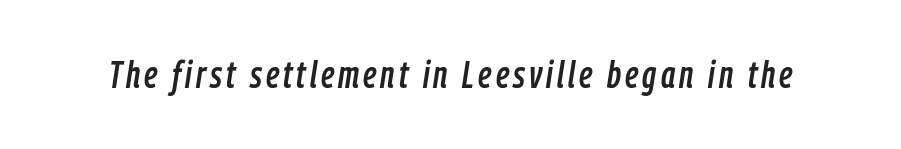
Q: Is the text italic (slanted)? A: Yes, it leans right by about 9 degrees.
Q: Is the text underlined? A: No.
Q: Width (condensed, normal, or wide)? A: Condensed.
Q: Stroke contrast? A: Low.
Q: x-height? A: Medium.
Q: Monospaced? A: No.
